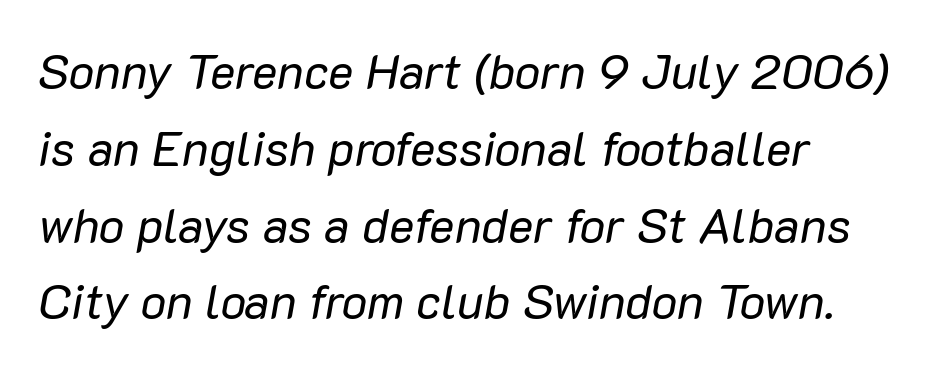
Q: Is the text bold? A: No.
Q: Is the text italic (slanted)? A: Yes, it leans right by about 10 degrees.
Q: Is the text underlined? A: No.
Q: Is the spacing between letters normal or unusually wide? A: Normal.
Q: Is the spacing between lines tight, normal or loose? A: Normal.
Q: Width (condensed, normal, or wide)? A: Normal.
Q: Stroke contrast? A: Low.
Q: x-height? A: Medium.
Q: Monospaced? A: No.
